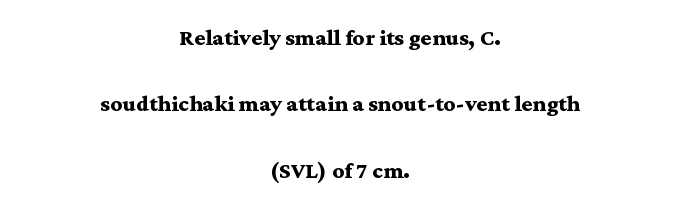
Q: Is the text bold? A: Yes.
Q: Is the text italic (slanted)? A: No, it is upright.
Q: Is the typeface a serif or a sans-serif typeface? A: Serif.
Q: Is the text underlined? A: No.
Q: How is the paragraph aligned? A: Centered.
Q: Is the spacing between letters normal or unusually wide? A: Normal.
Q: Is the spacing between lines tight, normal or loose? A: Loose.
Q: Width (condensed, normal, or wide)? A: Wide.
Q: Stroke contrast? A: Medium.
Q: x-height? A: Medium.
Q: Monospaced? A: No.
